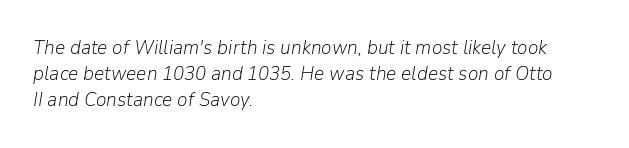
Q: Is the text bold? A: No.
Q: Is the text italic (slanted)? A: Yes, it leans right by about 9 degrees.
Q: Is the text underlined? A: No.
Q: How is the paragraph aligned? A: Left-aligned.
Q: Is the spacing between letters normal or unusually wide? A: Normal.
Q: Is the spacing between lines tight, normal or loose? A: Normal.
